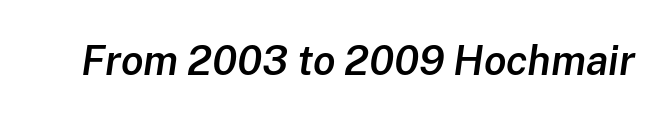
The font's italic variant was chosen for this text. Lines of text with bare space underneath. These lines carry some extra weight — a demibold, not a full bold. Letter spacing: default. This sample has the flowing, uneven cadence of proportional lettering.
